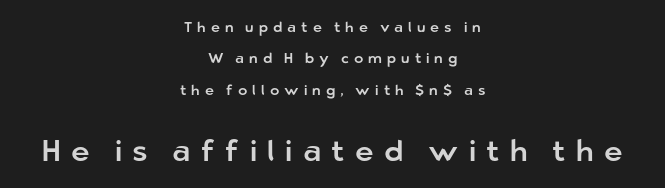
The tracking jumps out immediately: characters are airy and widely separated. The strip under each line holds only bare page. Is this a fixed-width face? No — the glyphs have proportional, varying widths. The typesetter chose a symmetrical, centered arrangement here.
